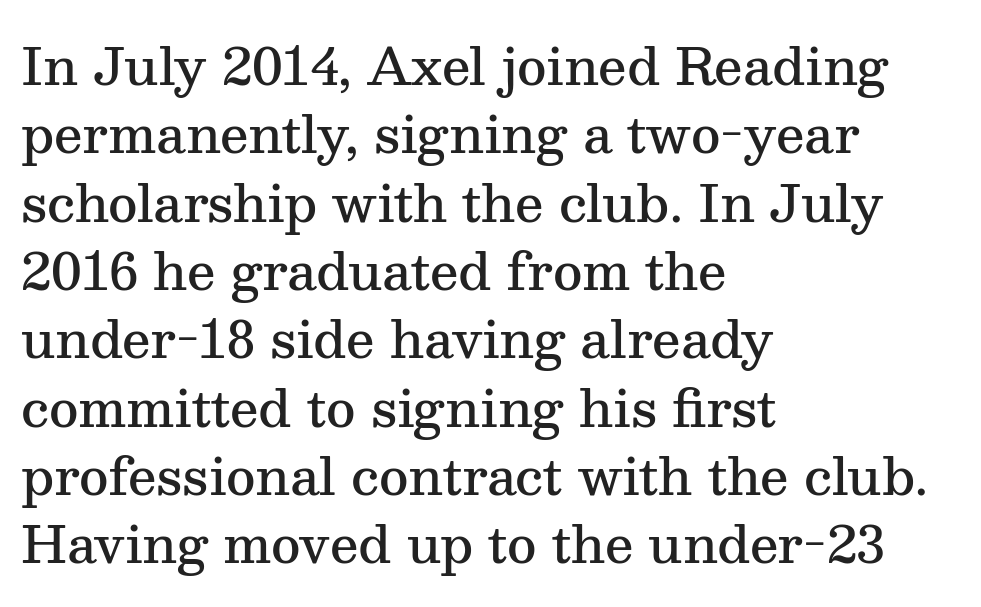
Q: Is the text bold? A: Semi-bold.
Q: Is the text italic (slanted)? A: No, it is upright.
Q: Is the typeface a serif or a sans-serif typeface? A: Serif.
Q: Is the text underlined? A: No.
Q: How is the paragraph aligned? A: Left-aligned.
Q: Is the spacing between letters normal or unusually wide? A: Normal.
Q: Is the spacing between lines tight, normal or loose? A: Normal.
Q: Width (condensed, normal, or wide)? A: Normal.
Q: Stroke contrast? A: Medium.
Q: x-height? A: Medium.
Q: Monospaced? A: No.
